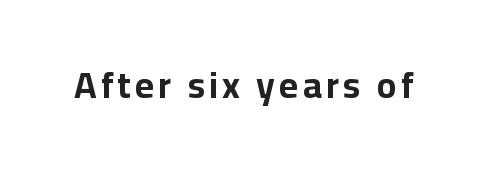
Every letter is thick-stroked: bold, no question. Vertical strokes here are truly vertical. Nope, no serifs anywhere on these letters. Do the characters align in a grid? No, the font is proportional.
